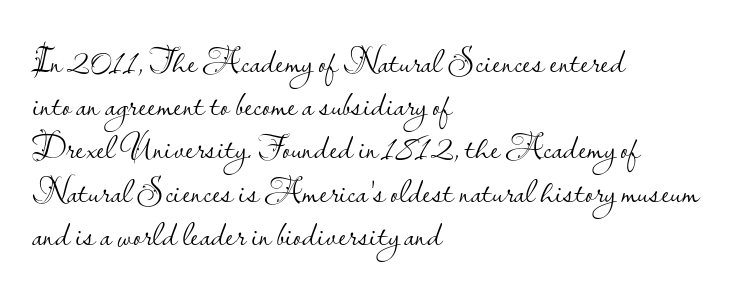
The image shows 36 px light sans-serif type; set left-aligned, line spacing 1.2x, normal letter spacing, not underlined; low stroke contrast and a small x-height.
